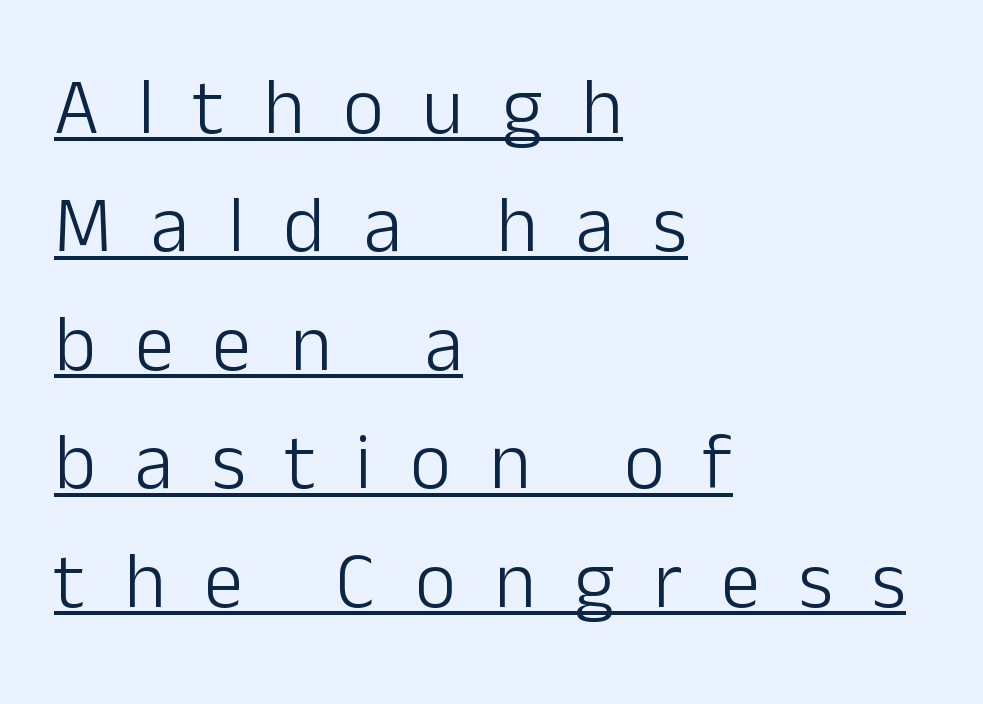
Each letter keeps its own natural width here, so spacing adapts to shape. The strokes are not fattened; the text isn't bold. Honestly, the underline is the first thing you notice here. Glyph-to-glyph distance is far greater than everyday printed text. Interline gaps are of average width in this sample. Unlike italic type, these characters show no tilt at all.
